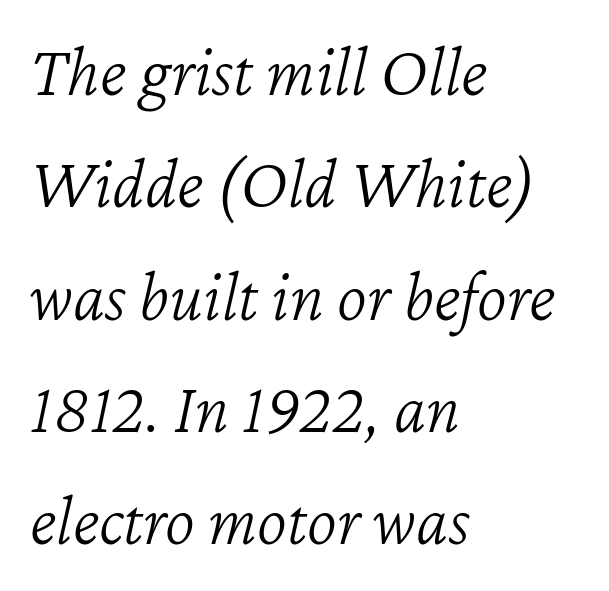
Q: Is the text bold? A: No.
Q: Is the text italic (slanted)? A: Yes, it leans right by about 12 degrees.
Q: Is the text underlined? A: No.
Q: How is the paragraph aligned? A: Left-aligned.
Q: Is the spacing between letters normal or unusually wide? A: Normal.
Q: Is the spacing between lines tight, normal or loose? A: Normal.
Q: Width (condensed, normal, or wide)? A: Normal.
Q: Stroke contrast? A: Low.
Q: x-height? A: Medium.
Q: Monospaced? A: No.
